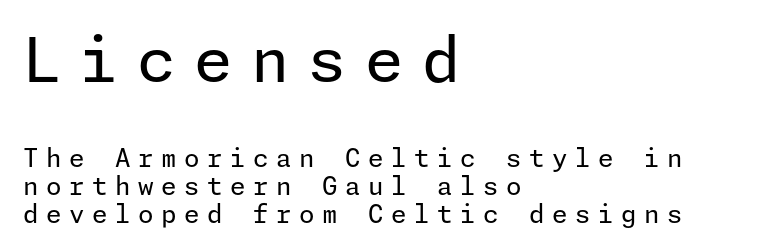
These lines stack with their left ends in a neat column. Larger block? The one above; the one below is distinctly smaller. These glyphs show unthickened strokes, regular width or finer. The face used here is a sans, in the tradition of grotesques and geometrics.
